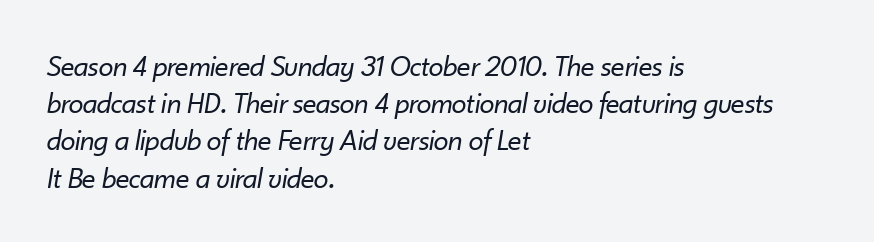
{"italic": "yes", "lean": "right", "slant_degrees": 10, "bold": "no", "weight": "regular", "width": "normal", "stroke_contrast": "low", "x_height": "small", "monospaced": "no", "underline": "no", "align": "left", "line_spacing_ratio": 1.24, "letter_spacing": "normal", "letter_spacing_em": 0.0, "glyph_px": 30}
